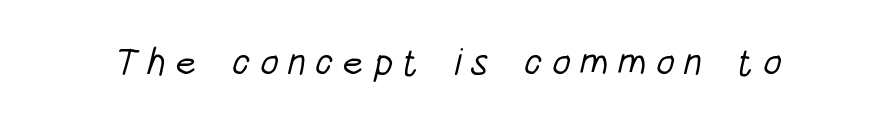
The image shows 38 px light, condensed sans-serif type; set unusually wide letter spacing (+0.24 em), not underlined; low stroke contrast and a large x-height.
